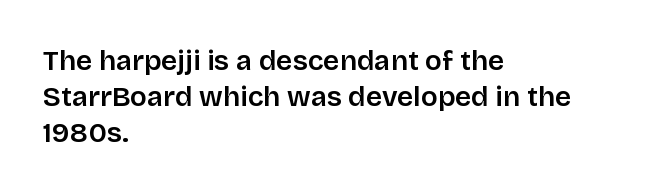
The image shows 28 px semibold sans-serif type, upright; set left-aligned, normal line spacing (1.29x), normal letter spacing, not underlined; low stroke contrast and a large x-height.
